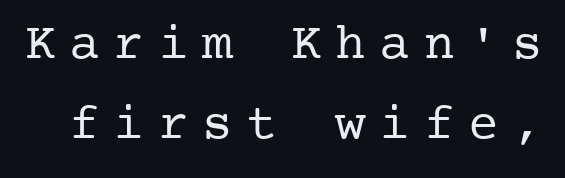
Q: Is the text bold? A: No.
Q: Is the text italic (slanted)? A: No, it is upright.
Q: Is the typeface a serif or a sans-serif typeface? A: Serif.
Q: Is the text underlined? A: No.
Q: Is the spacing between letters normal or unusually wide? A: Unusually wide.
Q: Is the spacing between lines tight, normal or loose? A: Normal.
Q: Width (condensed, normal, or wide)? A: Normal.
Q: Stroke contrast? A: Low.
Q: x-height? A: Medium.
